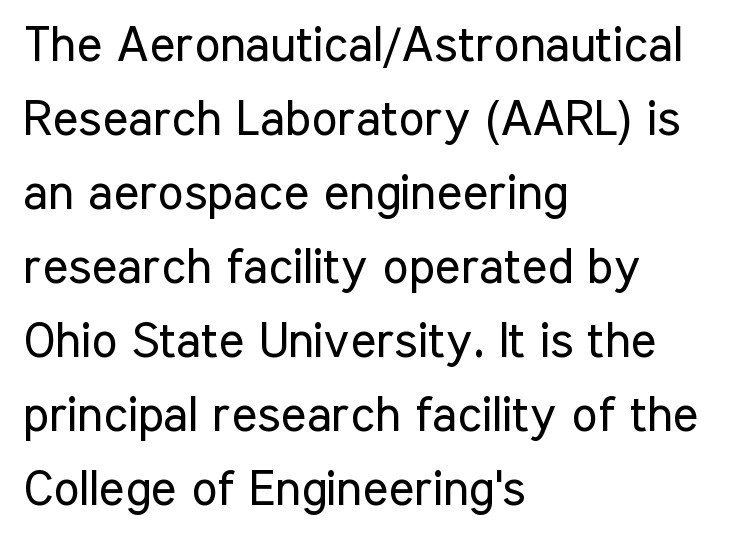
{"serif": "no", "italic": "no", "bold": "no", "weight": "regular", "width": "condensed", "stroke_contrast": "low", "x_height": "medium", "monospaced": "no", "underline": "no", "align": "left", "line_spacing": "normal", "line_spacing_ratio": 1.51, "letter_spacing": "normal", "letter_spacing_em": 0.0, "glyph_px": 49}
